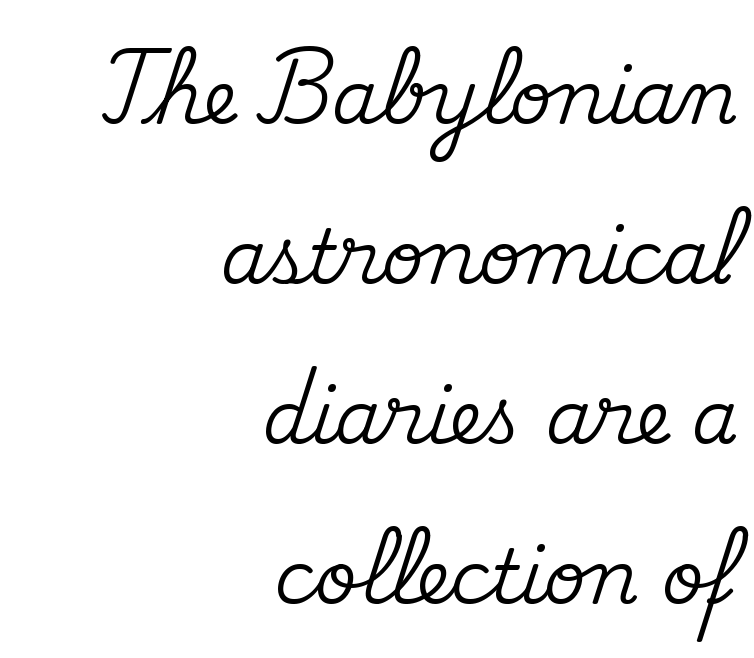
The space beneath each line is pristine and unruled. Reading down the column, the eye jumps a long way to each next line. Spacing verdict: proportional, widths tailored to each character. This sample is right-justified, so line beginnings fall wherever the words allow.
